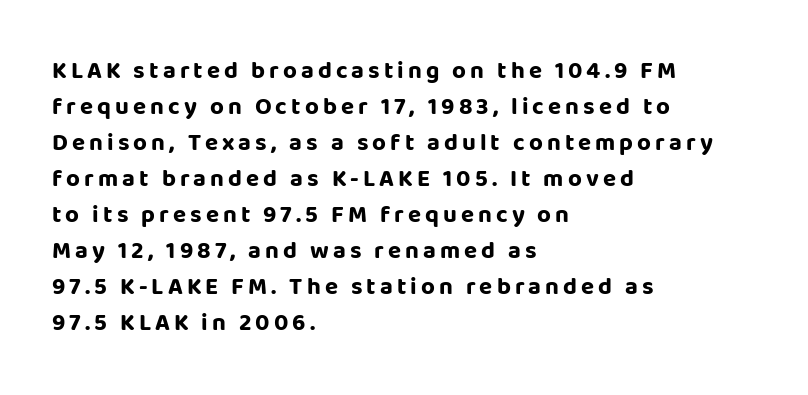
Thick stems and heavy bowls — unmistakably bold. Horizontal bands of white between lines are of average thickness. Tall strokes in this sample are plumb rather than angled. Honestly, there is no underline to notice here at all. The lines in this sample share a left origin and differ only in where they stop.
